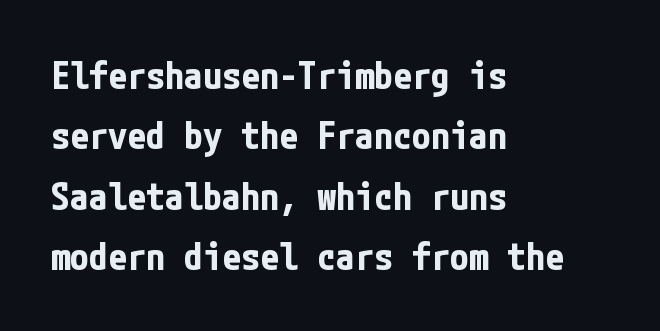
The image shows 38 px bold, condensed sans-serif type, upright; set left-aligned, normal line spacing (1.59x), normal letter spacing, not underlined; low stroke contrast and a medium x-height.
